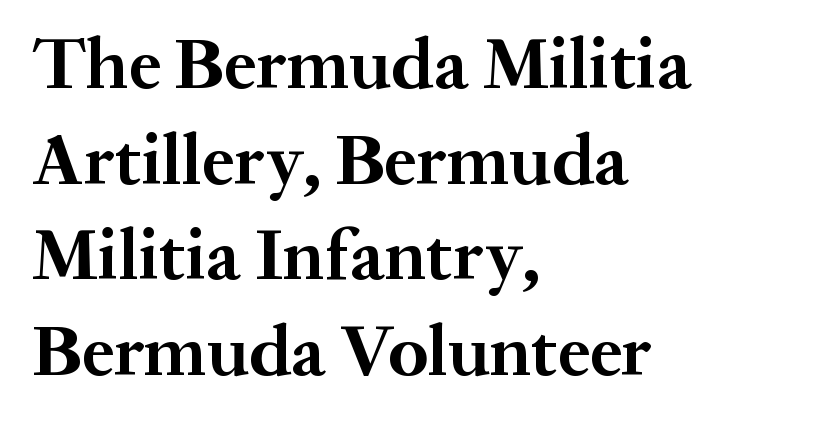
Q: Is the text bold? A: Yes.
Q: Is the text italic (slanted)? A: No, it is upright.
Q: Is the typeface a serif or a sans-serif typeface? A: Serif.
Q: Is the text underlined? A: No.
Q: How is the paragraph aligned? A: Left-aligned.
Q: Is the spacing between letters normal or unusually wide? A: Normal.
Q: Is the spacing between lines tight, normal or loose? A: Normal.
Q: Width (condensed, normal, or wide)? A: Normal.
Q: Stroke contrast? A: Medium.
Q: x-height? A: Medium.
Q: Monospaced? A: No.
